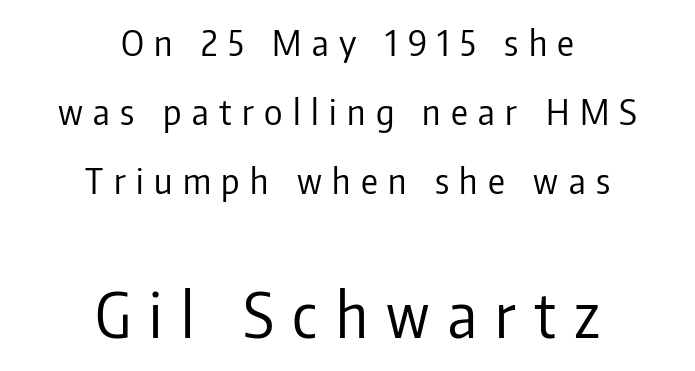
The image shows 61 px regular-weight, condensed sans-serif type, upright; set centered, loose line spacing (1.97x), unusually wide letter spacing (+0.3 em), not underlined; the second (bottom) block is 1.74x larger; low stroke contrast and a medium x-height.
